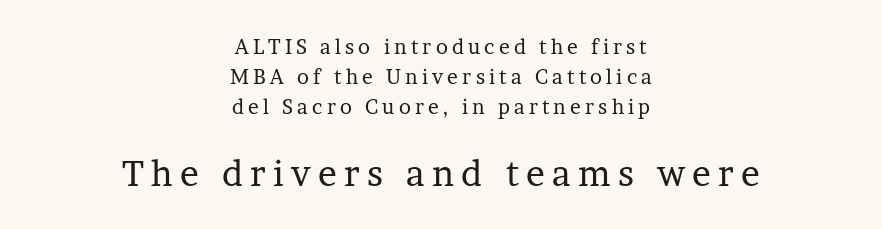
The image shows 35 px regular-weight serif type, upright; set centered, normal line spacing (1.5x), unusually wide letter spacing (+0.21 em), not underlined; the second (bottom) block is 1.75x larger; low stroke contrast and a medium x-height.
